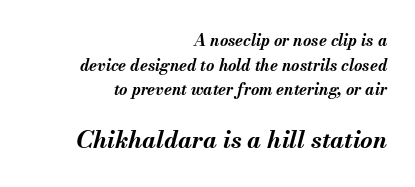
Vertically, the passage feels balanced, rows spaced as you'd expect. The specimen omits any rule beneath the text block's lines. All the whitespace from short lines collects on the left. Letter spacing: default. The typesetting leans heavy: a genuine bold. The passage shown leans; its letterforms are oblique.
